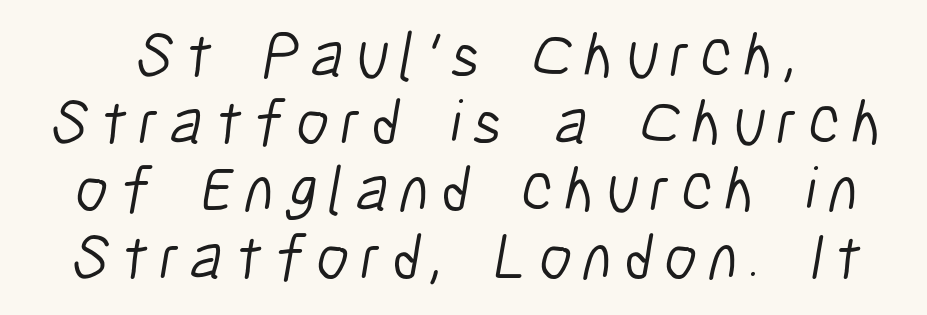
The image shows 64 px light, condensed sans-serif type; set tight line spacing (1.05x), not underlined; low stroke contrast and a medium x-height.
